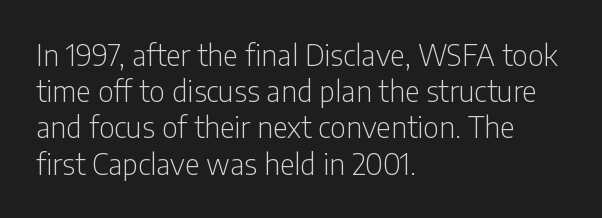
The image shows 29 px light, condensed sans-serif type, upright; set left-aligned, normal line spacing (1.25x), normal letter spacing, not underlined; low stroke contrast and a medium x-height.
